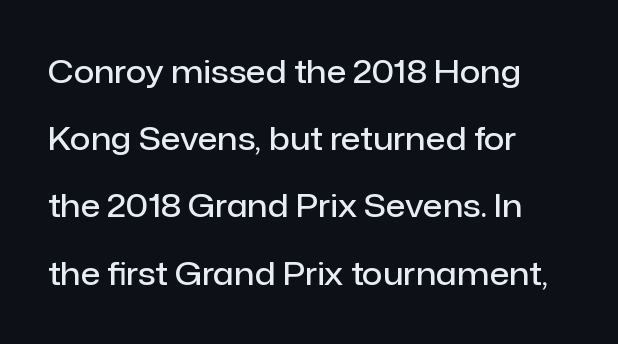
Baseline-to-baseline distance is far greater than the letter height. Check under the words: just untouched page. Do the characters align in a grid? No, the font is proportional. As a designer I'd log this as weight 600, semibold. Here the glyphs are tracked normally, forming tight word shapes.
